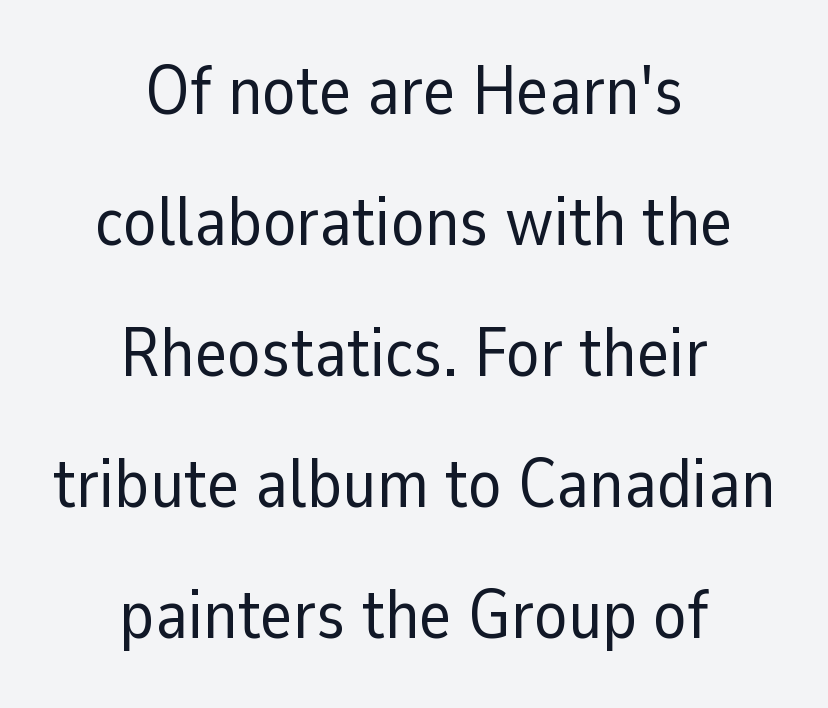
{"serif": "no", "italic": "no", "bold": "no", "weight": "regular", "width": "normal", "stroke_contrast": "low", "x_height": "medium", "monospaced": "no", "underline": "no", "align": "center", "line_spacing": "loose", "line_spacing_ratio": 1.9, "letter_spacing": "normal", "letter_spacing_em": 0.0, "glyph_px": 69}
